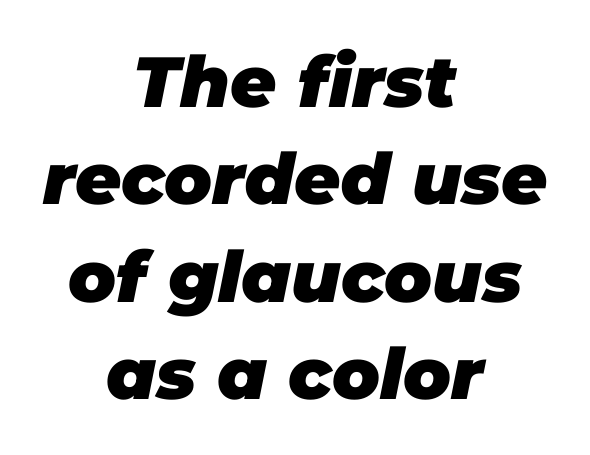
{"italic": "yes", "lean": "right", "slant_degrees": 11, "bold": "yes", "weight": "heavy", "width": "normal", "stroke_contrast": "low", "x_height": "large", "monospaced": "no", "underline": "no", "align": "center", "line_spacing": "normal", "line_spacing_ratio": 1.37, "letter_spacing": "normal", "letter_spacing_em": 0.0, "glyph_px": 71}
